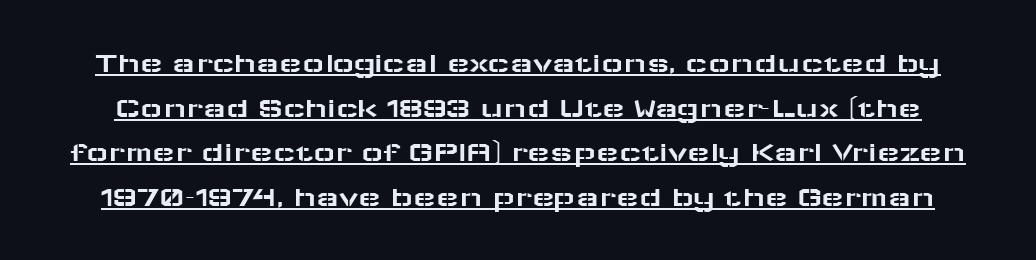
Q: Is the text italic (slanted)? A: No, it is upright.
Q: Is the typeface a serif or a sans-serif typeface? A: Sans-serif.
Q: Is the text underlined? A: Yes.
Q: Is the spacing between letters normal or unusually wide? A: Normal.
Q: Is the spacing between lines tight, normal or loose? A: Normal.
Q: Width (condensed, normal, or wide)? A: Wide.
Q: Stroke contrast? A: Low.
Q: x-height? A: Medium.
Q: Monospaced? A: No.
